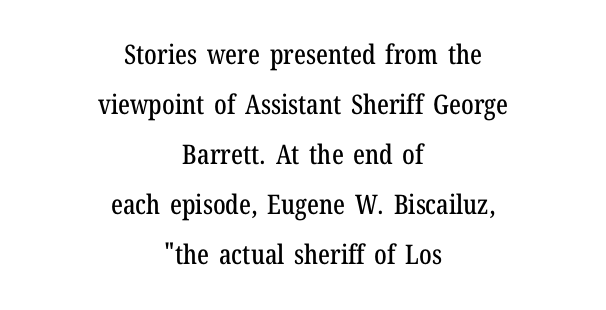
Beneath every word, the page is bare. Does the copy run flush right? No — it is centered line by line. The type is set solid horizontally, with unmodified tracking. Posture: vertical.
